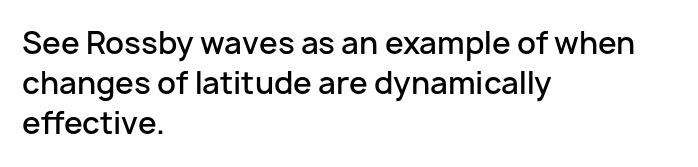
The image shows 30 px semibold sans-serif type, upright; set left-aligned, normal line spacing (1.34x), normal letter spacing, not underlined; low stroke contrast and a medium x-height.
